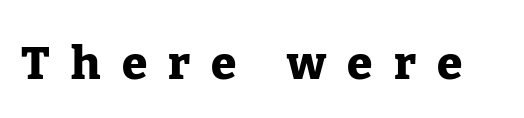
{"serif": "yes", "italic": "no", "bold": "yes", "weight": "heavy", "width": "normal", "stroke_contrast": "low", "x_height": "medium", "monospaced": "no", "underline": "no", "letter_spacing": "wide", "letter_spacing_em": 0.46, "glyph_px": 46}
